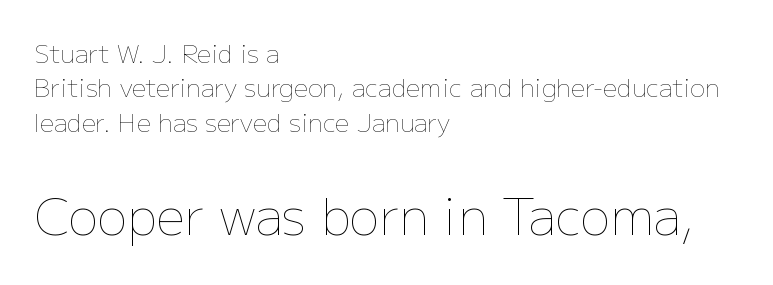
Q: Is the text bold? A: No.
Q: Is the text italic (slanted)? A: No, it is upright.
Q: Is the text underlined? A: No.
Q: How is the paragraph aligned? A: Left-aligned.
Q: Is the spacing between letters normal or unusually wide? A: Normal.
Q: Is the spacing between lines tight, normal or loose? A: Normal.
Q: Which block of text is set in a larger size, the first (top) or the second (bottom)? A: The second (bottom) one.
Q: Width (condensed, normal, or wide)? A: Normal.
Q: Stroke contrast? A: Low.
Q: x-height? A: Medium.
Q: Monospaced? A: No.
